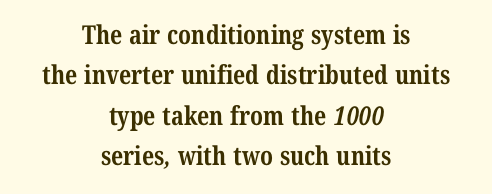
Leading: standard. Strokes here are thick enough to call this a true bold. No word sits above an underline. Centered paragraph, ragged on both sides. Is the letter spacing exaggerated? No — it looks like the ordinary default.
